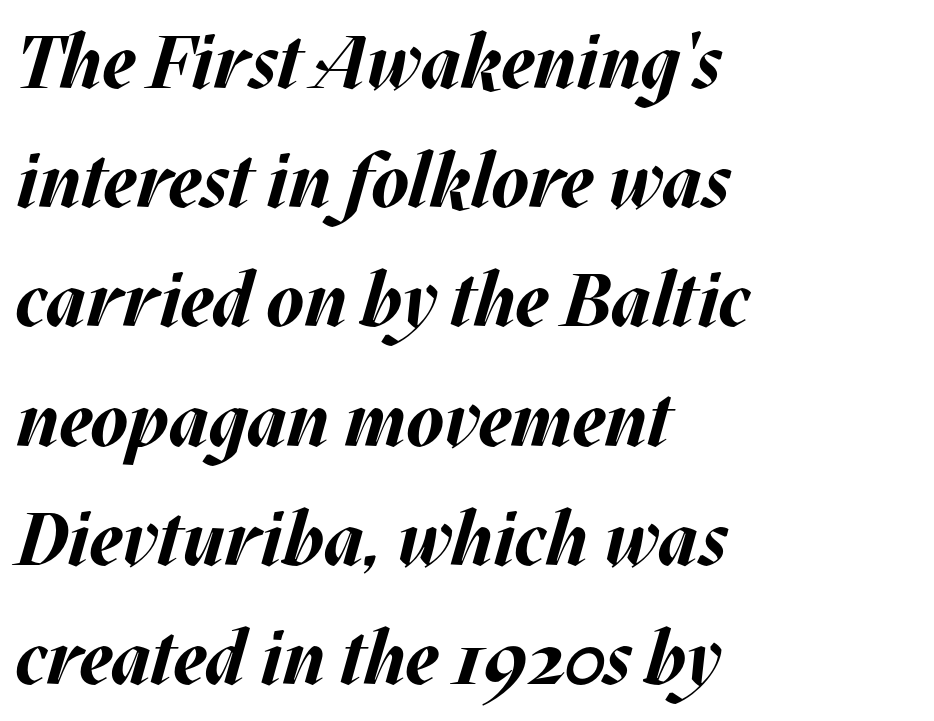
Q: Is the text bold? A: Yes.
Q: Is the text italic (slanted)? A: Yes, it leans right by about 17 degrees.
Q: Is the text underlined? A: No.
Q: How is the paragraph aligned? A: Left-aligned.
Q: Is the spacing between letters normal or unusually wide? A: Normal.
Q: Is the spacing between lines tight, normal or loose? A: Normal.
Q: Width (condensed, normal, or wide)? A: Normal.
Q: Stroke contrast? A: Medium.
Q: x-height? A: Large.
Q: Monospaced? A: No.
